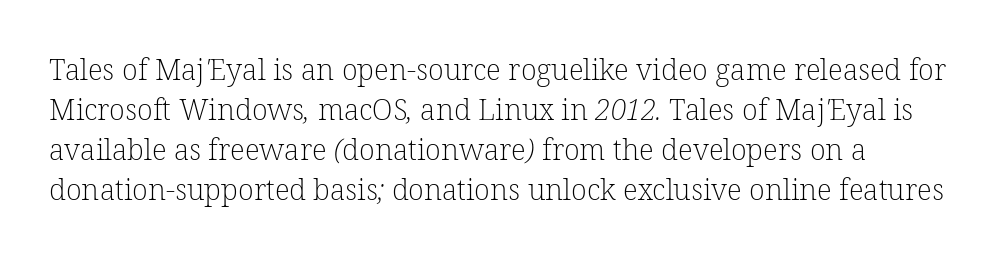
The image shows 29 px light serif type; set normal line spacing (1.38x), normal letter spacing, not underlined; low stroke contrast and a medium x-height.
